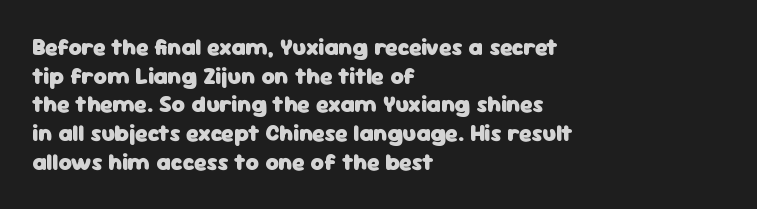
{"italic": "no", "bold": "yes", "underline": "no", "align": "left", "line_spacing": "normal", "line_spacing_ratio": 1.25, "letter_spacing": "normal", "letter_spacing_em": 0.0, "glyph_px": 23}
